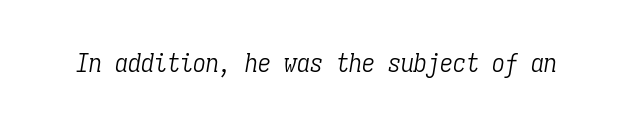
{"italic": "yes", "lean": "right", "slant_degrees": 9, "bold": "no", "underline": "no", "letter_spacing": "normal", "letter_spacing_em": 0.0, "glyph_px": 26}
